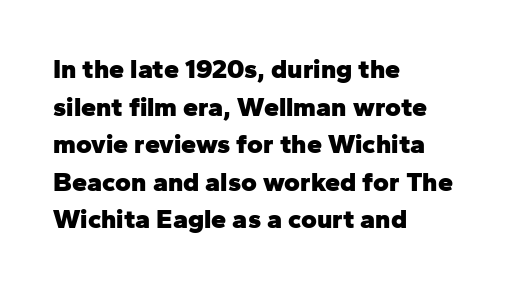
The image shows 27 px bold type, upright; set left-aligned, normal line spacing (1.39x), normal letter spacing, not underlined.
